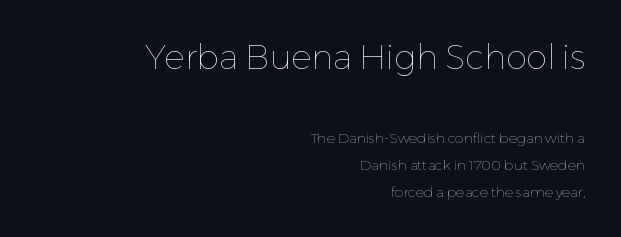
The image shows 34 px thin type, upright; set right-aligned, loose line spacing (1.93x), normal letter spacing, not underlined; the first (top) block is 2.43x larger; low stroke contrast and a medium x-height.
